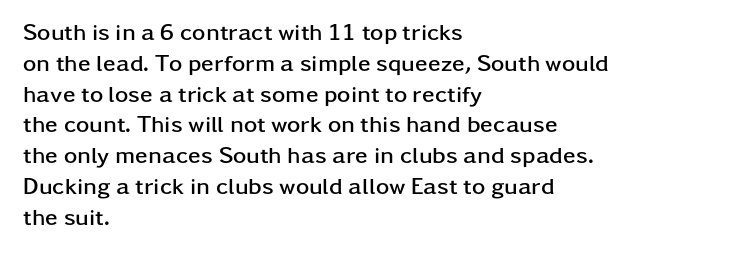
The image shows 23 px bold type, upright; set left-aligned, normal line spacing (1.34x), normal letter spacing, not underlined.
